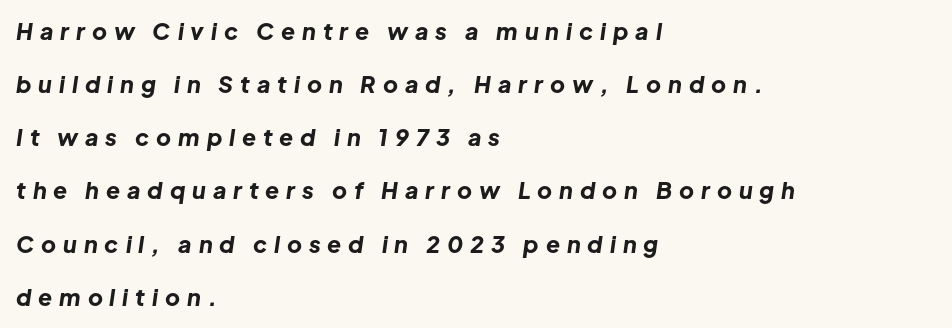
Each glyph is drawn with heavy, bold strokes. The passage shown has open, widely tracked lettering throughout. The leading is generous, giving the passage an open texture. The words here are not underlined. One-word summary of the alignment: left. Observe the lean: these are italic letterforms.
